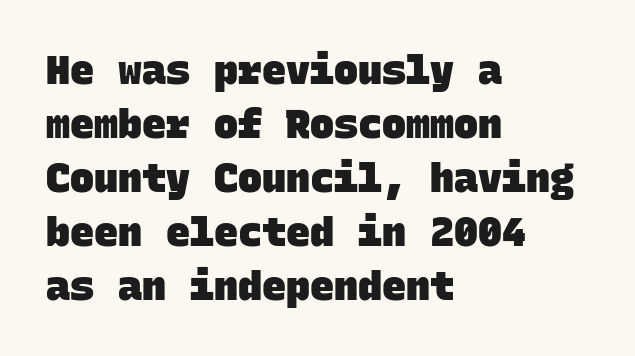
Typesetter's note: full bold, strokes at maximum text heaviness. These lines are rendered in a fixed-pitch font. The type is set solid horizontally, with unmodified tracking. Rule under the text: the space is simply empty.
